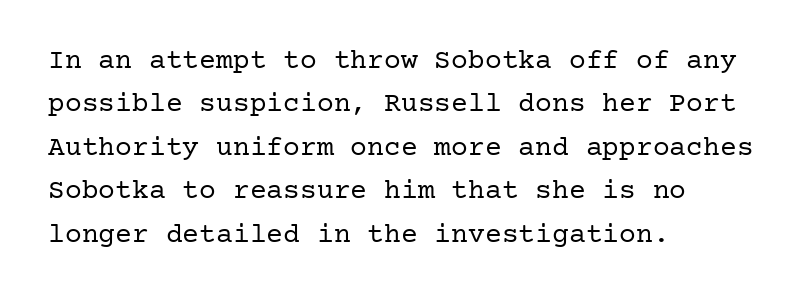
{"serif": "yes", "italic": "no", "bold": "no", "weight": "regular", "width": "normal", "stroke_contrast": "low", "x_height": "medium", "underline": "no", "align": "left", "line_spacing": "normal", "line_spacing_ratio": 1.55, "letter_spacing": "normal", "letter_spacing_em": 0.0, "glyph_px": 28}
